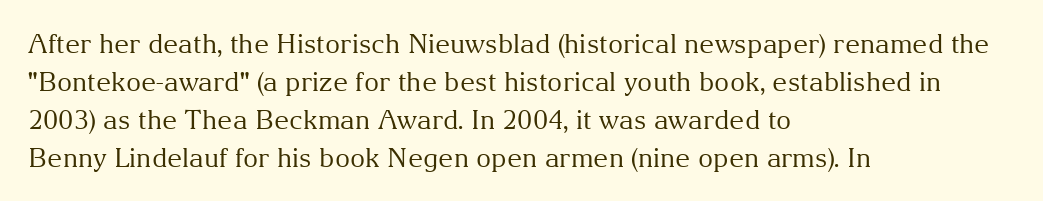
Visually the block forms a straight wall on the left and a jagged coastline on the right. Caption: standard tracking, unaltered. The type sits square on the baseline with zero lean. Weight: not bold — regular or lighter.
